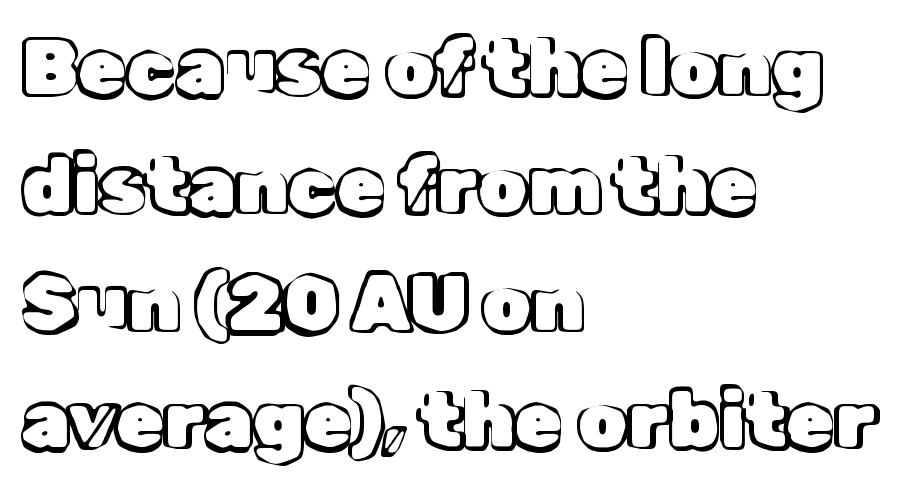
The paragraph shown leans on its left margin. Here the designer chose a conventional face with non-uniform glyph widths. Italic: no, the glyphs are upright roman. The space directly below the letters is spotless.
